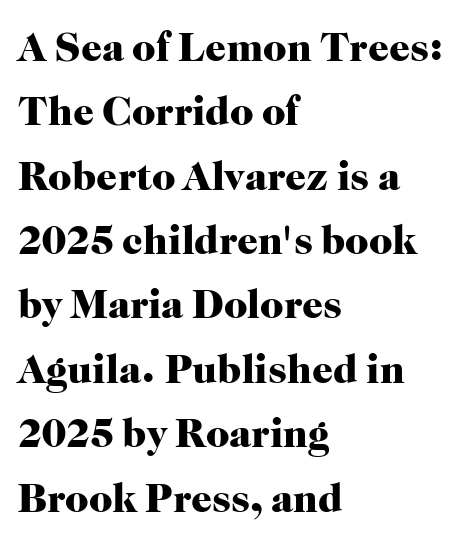
Examine the stroke ends and you'll spot serifs. Weight check: bold — yes, fully. Compared with a centered layout, this one pins lines to the left instead. Proportional: the letters do not fall into vertical columns. Any mark beneath the type? The region is blank. The lettering holds an erect, upright posture throughout.
